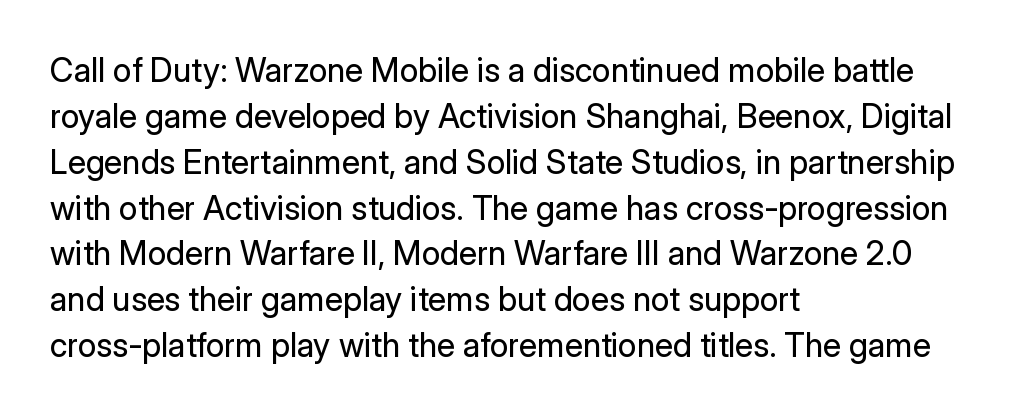
Q: Is the text bold? A: No.
Q: Is the text italic (slanted)? A: No, it is upright.
Q: Is the typeface a serif or a sans-serif typeface? A: Sans-serif.
Q: Is the text underlined? A: No.
Q: How is the paragraph aligned? A: Left-aligned.
Q: Is the spacing between letters normal or unusually wide? A: Normal.
Q: Is the spacing between lines tight, normal or loose? A: Normal.
Q: Width (condensed, normal, or wide)? A: Normal.
Q: Stroke contrast? A: Low.
Q: x-height? A: Medium.
Q: Monospaced? A: No.
